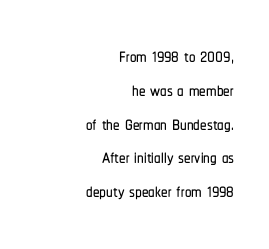
{"italic": "no", "underline": "no", "align": "right", "line_spacing": "normal", "line_spacing_ratio": 1.3, "letter_spacing": "normal", "letter_spacing_em": 0.0, "glyph_px": 26}
